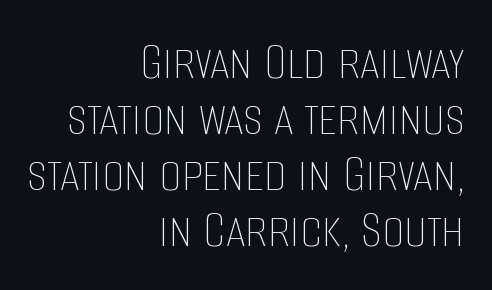
The passage shown is not underscored anywhere. The letterforms sit at book weight or below. Tall strokes in this sample are plumb rather than angled. Looks like regular typesetting: each glyph gets only the width it needs. Which margin do the lines hug? The right one — the left edge is uneven. Spacing between characters is what you'd get straight out of the box.
